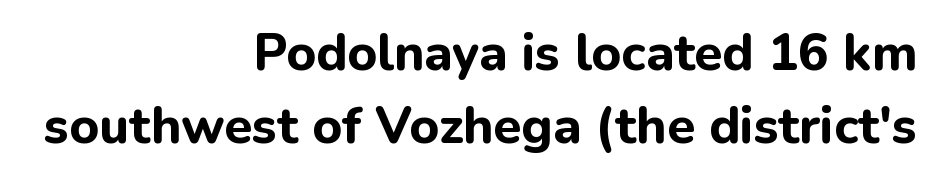
{"serif": "no", "italic": "no", "bold": "yes", "weight": "bold", "width": "normal", "stroke_contrast": "low", "x_height": "medium", "monospaced": "no", "underline": "no", "align": "right", "line_spacing": "normal", "line_spacing_ratio": 1.43, "letter_spacing": "normal", "letter_spacing_em": 0.0, "glyph_px": 51}
